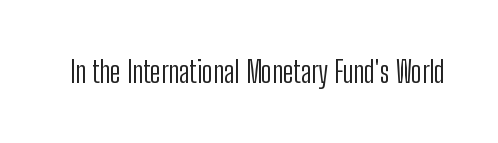
The image shows 30 px light, condensed sans-serif type, upright; set normal letter spacing, not underlined; low stroke contrast and a medium x-height.
